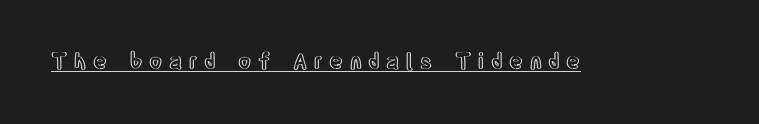
{"italic": "no", "underline": "yes", "letter_spacing": "wide", "letter_spacing_em": 0.32, "glyph_px": 21}
